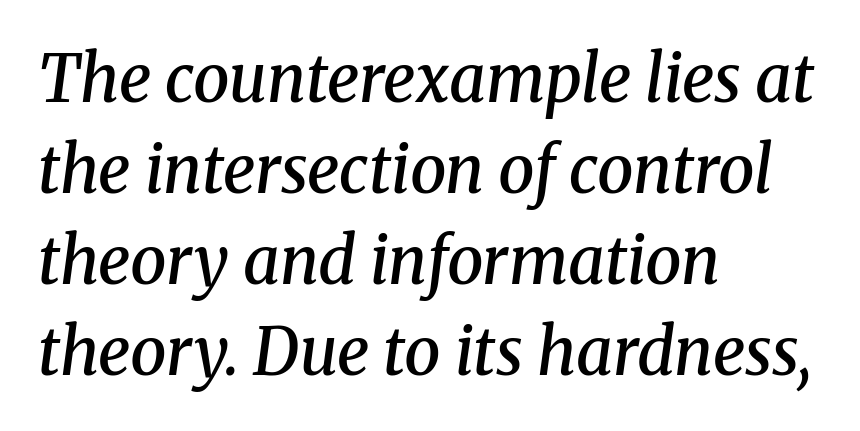
Q: Is the text bold? A: Semi-bold.
Q: Is the text italic (slanted)? A: Yes, it leans right by about 8 degrees.
Q: Is the typeface a serif or a sans-serif typeface? A: Serif.
Q: Is the text underlined? A: No.
Q: How is the paragraph aligned? A: Left-aligned.
Q: Is the spacing between letters normal or unusually wide? A: Normal.
Q: Is the spacing between lines tight, normal or loose? A: Normal.
Q: Width (condensed, normal, or wide)? A: Normal.
Q: Stroke contrast? A: Medium.
Q: x-height? A: Medium.
Q: Monospaced? A: No.
